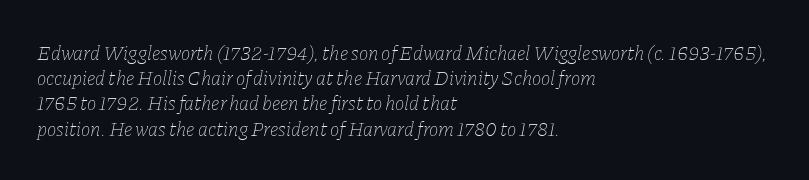
The image shows 20 px text type, italic (leaning right); set left-aligned, normal line spacing (1.26x), normal letter spacing, not underlined.
